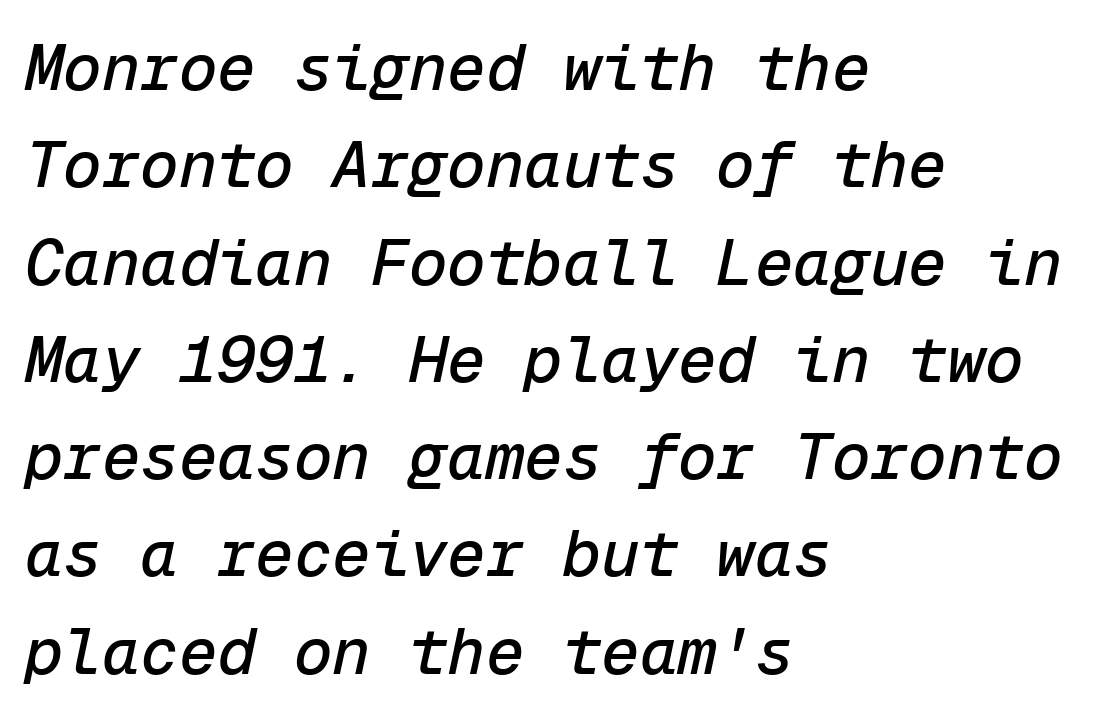
The image shows 64 px text type, italic (leaning right), monospaced; set left-aligned, normal line spacing (1.52x), normal letter spacing, not underlined; low stroke contrast and a medium x-height.
